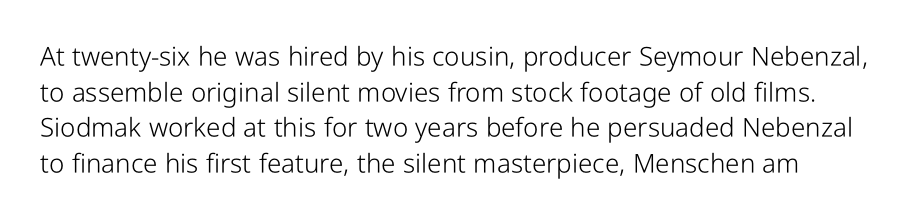
Stems and bowls with no extra thickness — not bold. These lines sit exactly where default settings would place them. Is the letter spacing exaggerated? No — it looks like the ordinary default. Rendered with straight, roman letterforms. The zone under the glyphs is completely vacant.
